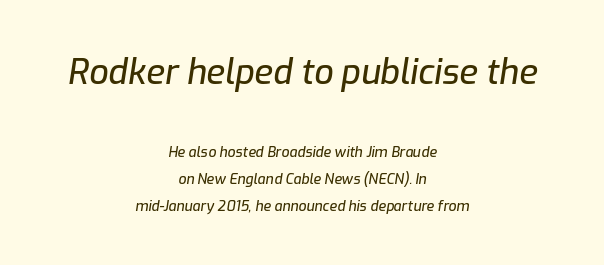
The image shows 34 px text type, italic (leaning right); set centered, loose line spacing (1.93x), normal letter spacing, not underlined; the first (top) block is 2.43x larger; low stroke contrast and a medium x-height.
